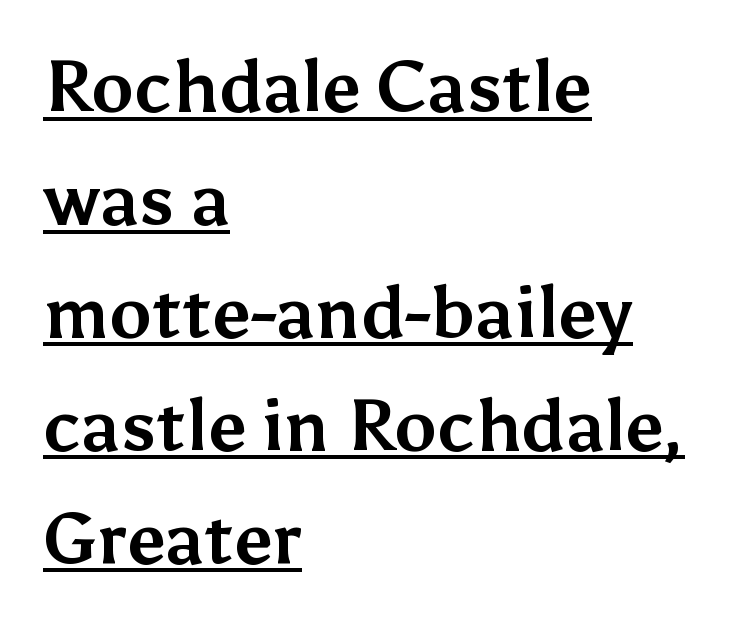
You could not count columns in this text — the font is proportionally spaced. The passage shown is underscored from start to finish. The rag falls on the right side of this text block. Summary of vertical rhythm: regular, with standard interline spacing.
